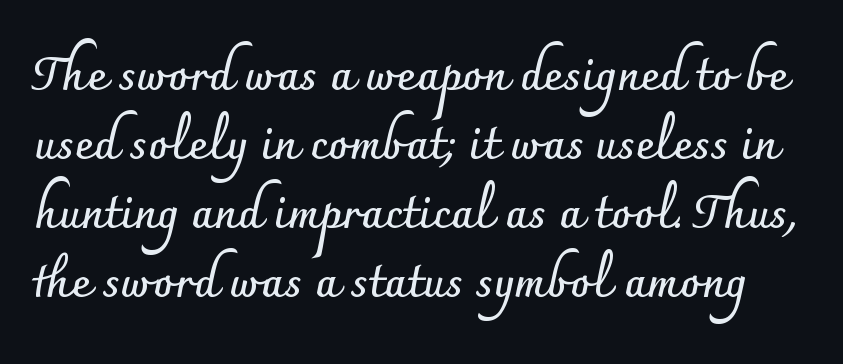
Default kerning and tracking; the words read as compact shapes. Baseline-to-baseline distance is the conventional proportion of letter height. This sample has the flowing, uneven cadence of proportional lettering.
